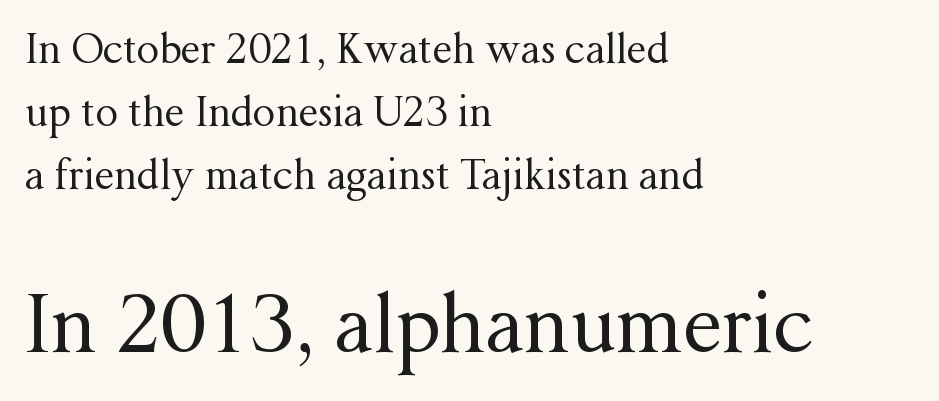
Q: Is the text bold? A: No.
Q: Is the text italic (slanted)? A: No, it is upright.
Q: Is the typeface a serif or a sans-serif typeface? A: Serif.
Q: Is the text underlined? A: No.
Q: How is the paragraph aligned? A: Left-aligned.
Q: Is the spacing between letters normal or unusually wide? A: Normal.
Q: Is the spacing between lines tight, normal or loose? A: Normal.
Q: Which block of text is set in a larger size, the first (top) or the second (bottom)? A: The second (bottom) one.
Q: Width (condensed, normal, or wide)? A: Normal.
Q: Stroke contrast? A: Medium.
Q: x-height? A: Medium.
Q: Monospaced? A: No.
